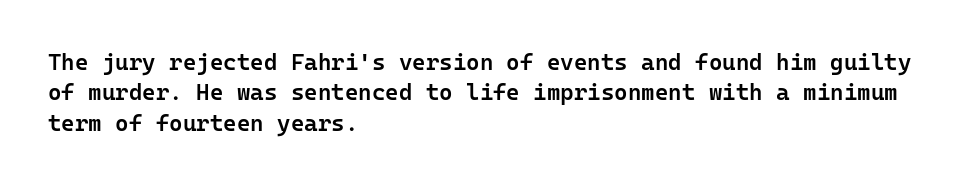
{"italic": "no", "bold": "semi", "underline": "no", "align": "left", "line_spacing": "normal", "line_spacing_ratio": 1.32, "letter_spacing": "normal", "letter_spacing_em": 0.0, "glyph_px": 23}
